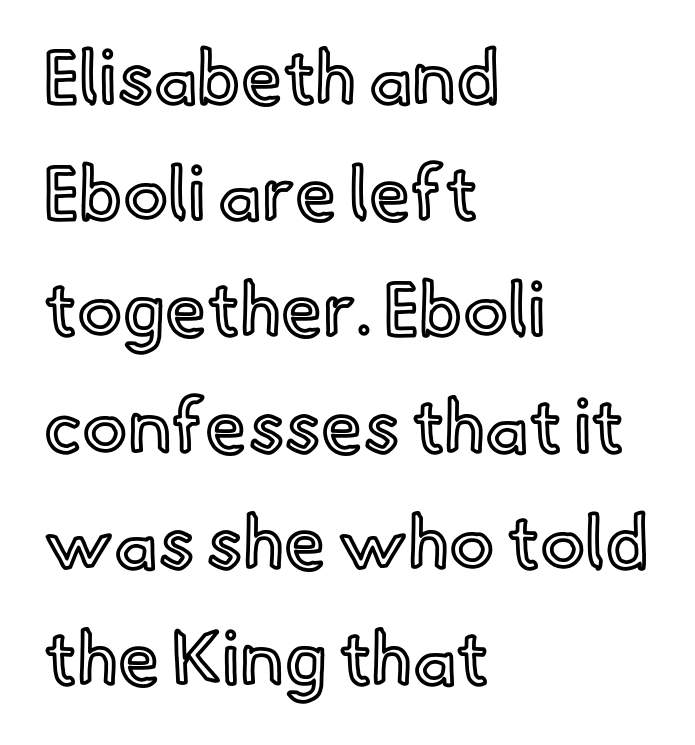
The image shows 75 px text type, upright; set left-aligned, normal line spacing (1.55x), normal letter spacing, not underlined; a small x-height.
